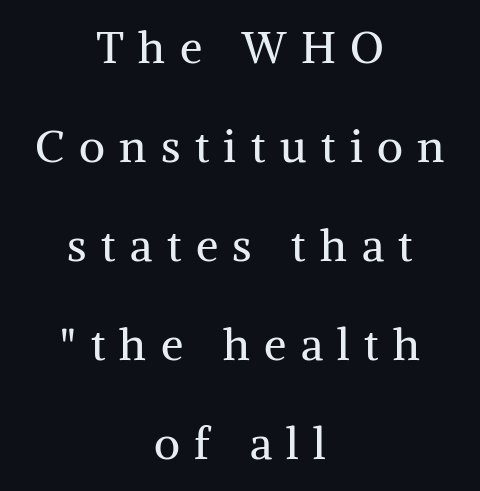
{"serif": "yes", "italic": "no", "bold": "no", "weight": "regular", "width": "normal", "stroke_contrast": "medium", "x_height": "medium", "monospaced": "no", "underline": "no", "align": "center", "line_spacing": "loose", "line_spacing_ratio": 2.2, "letter_spacing": "wide", "letter_spacing_em": 0.32, "glyph_px": 45}
